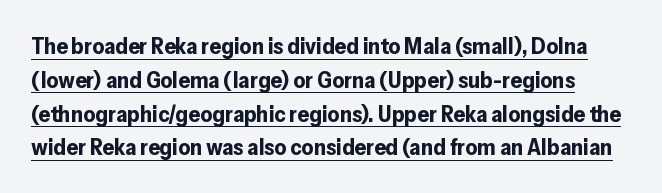
The image shows 23 px bold type, upright; set normal line spacing (1.47x), normal letter spacing, underlined.
